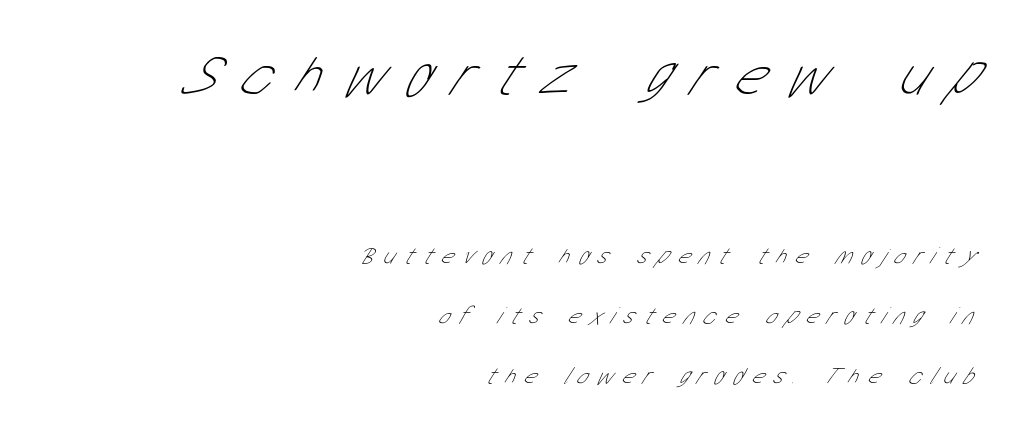
{"serif": "no", "bold": "no", "weight": "thin", "width": "condensed", "stroke_contrast": "low", "x_height": "medium", "monospaced": "no", "underline": "no", "align": "right", "line_spacing": "loose", "line_spacing_ratio": 2.49, "letter_spacing": "wide", "letter_spacing_em": 0.37, "larger_block": "first", "size_ratio": 2.5, "glyph_px": 60}
